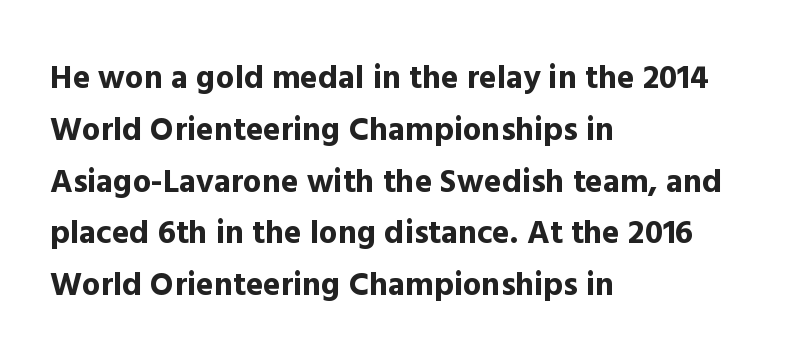
The image shows 33 px bold sans-serif type, upright; set left-aligned, normal line spacing (1.57x), normal letter spacing, not underlined; a medium x-height.
